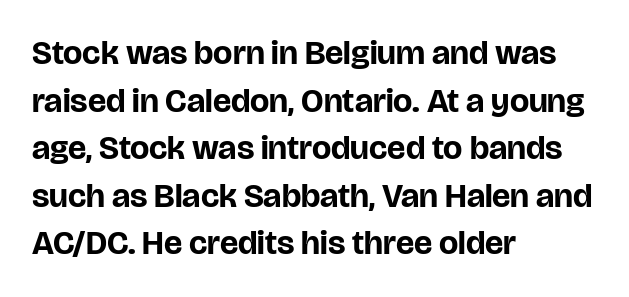
{"serif": "no", "italic": "no", "bold": "yes", "weight": "bold", "width": "normal", "stroke_contrast": "low", "x_height": "large", "monospaced": "no", "underline": "no", "align": "left", "line_spacing": "normal", "line_spacing_ratio": 1.4, "letter_spacing": "normal", "letter_spacing_em": 0.0, "glyph_px": 34}
